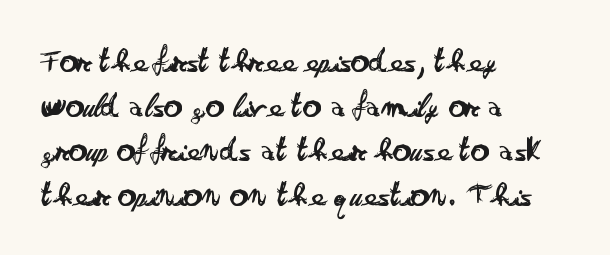
Think of a printed novel: that variable character pitch is what you see here. A student would call this left alignment; a typographer would say flush left, rag right. Only glyphs here, with clear space below each row. Counters stay open thanks to moderate or lighter strokes.
